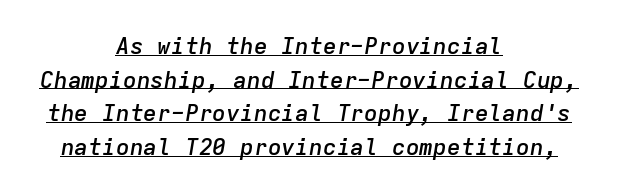
{"italic": "yes", "lean": "right", "slant_degrees": 9, "bold": "semi", "underline": "yes", "align": "center", "line_spacing": "normal", "line_spacing_ratio": 1.46, "letter_spacing": "normal", "letter_spacing_em": 0.0, "glyph_px": 23}
